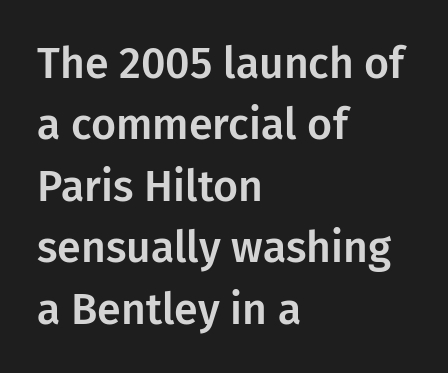
The image shows 43 px sans-serif type, upright; set left-aligned, normal line spacing (1.43x), normal letter spacing, not underlined; low stroke contrast and a medium x-height.
